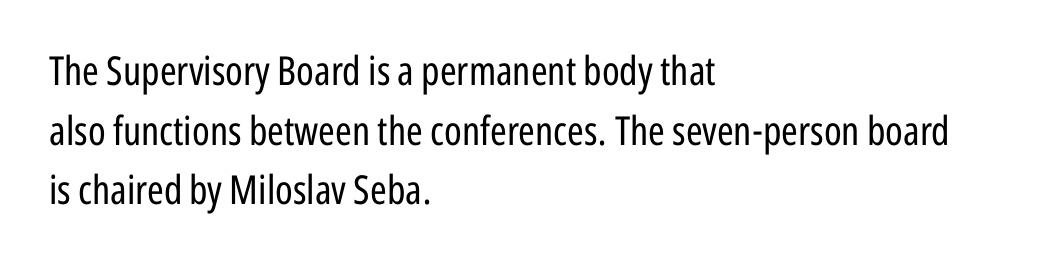
{"serif": "no", "italic": "no", "bold": "no", "weight": "regular", "width": "condensed", "stroke_contrast": "low", "x_height": "medium", "monospaced": "no", "underline": "no", "align": "left", "line_spacing": "normal", "line_spacing_ratio": 1.49, "letter_spacing": "normal", "letter_spacing_em": 0.0, "glyph_px": 40}
